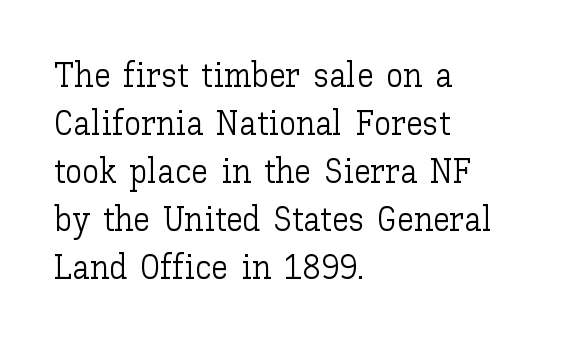
{"italic": "no", "bold": "no", "weight": "light", "width": "normal", "stroke_contrast": "low", "x_height": "medium", "monospaced": "no", "underline": "no", "align": "left", "line_spacing": "normal", "line_spacing_ratio": 1.41, "letter_spacing": "normal", "letter_spacing_em": 0.0, "glyph_px": 34}
